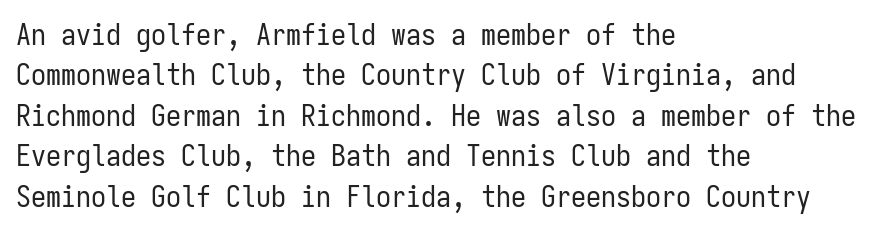
Q: Is the text bold? A: No.
Q: Is the text italic (slanted)? A: No, it is upright.
Q: Is the typeface a serif or a sans-serif typeface? A: Sans-serif.
Q: Is the text underlined? A: No.
Q: How is the paragraph aligned? A: Left-aligned.
Q: Is the spacing between letters normal or unusually wide? A: Normal.
Q: Is the spacing between lines tight, normal or loose? A: Normal.
Q: Width (condensed, normal, or wide)? A: Condensed.
Q: Stroke contrast? A: Low.
Q: x-height? A: Medium.
Q: Monospaced? A: Yes.
